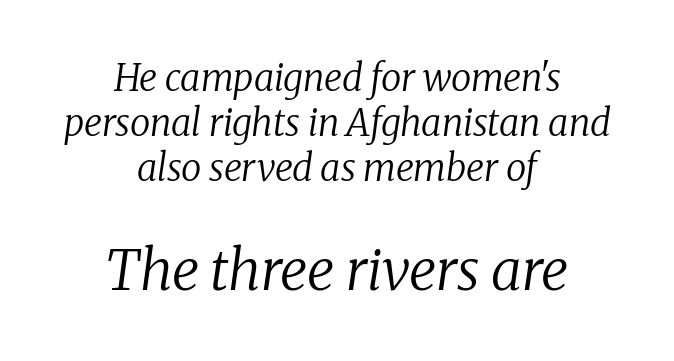
Q: Is the text bold? A: No.
Q: Is the text italic (slanted)? A: Yes, it leans right by about 8 degrees.
Q: Is the typeface a serif or a sans-serif typeface? A: Serif.
Q: Is the text underlined? A: No.
Q: How is the paragraph aligned? A: Centered.
Q: Is the spacing between letters normal or unusually wide? A: Normal.
Q: Which block of text is set in a larger size, the first (top) or the second (bottom)? A: The second (bottom) one.
Q: Width (condensed, normal, or wide)? A: Normal.
Q: Stroke contrast? A: Low.
Q: x-height? A: Medium.
Q: Monospaced? A: No.
